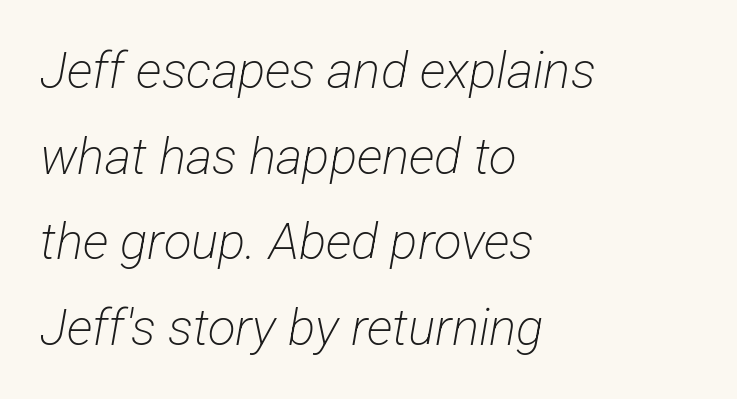
Q: Is the text bold? A: No.
Q: Is the typeface a serif or a sans-serif typeface? A: Sans-serif.
Q: Is the text underlined? A: No.
Q: How is the paragraph aligned? A: Left-aligned.
Q: Is the spacing between letters normal or unusually wide? A: Normal.
Q: Is the spacing between lines tight, normal or loose? A: Normal.
Q: Width (condensed, normal, or wide)? A: Condensed.
Q: Stroke contrast? A: Low.
Q: x-height? A: Medium.
Q: Monospaced? A: No.
